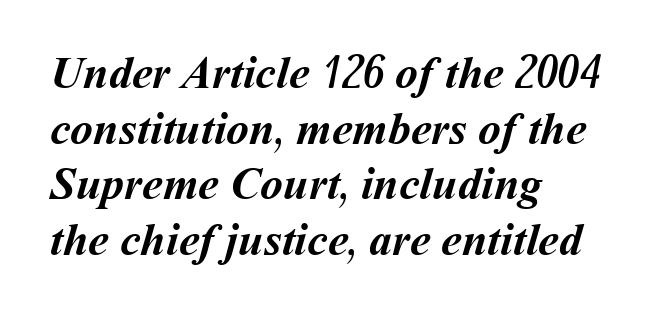
Q: Is the text bold? A: Yes.
Q: Is the text underlined? A: No.
Q: How is the paragraph aligned? A: Left-aligned.
Q: Is the spacing between letters normal or unusually wide? A: Normal.
Q: Width (condensed, normal, or wide)? A: Normal.
Q: Stroke contrast? A: Medium.
Q: x-height? A: Medium.
Q: Monospaced? A: No.
